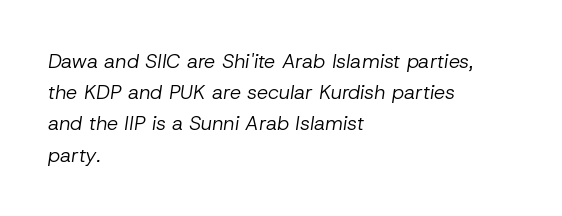
Q: Is the text bold? A: No.
Q: Is the text italic (slanted)? A: Yes, it leans right by about 8 degrees.
Q: Is the text underlined? A: No.
Q: How is the paragraph aligned? A: Left-aligned.
Q: Is the spacing between letters normal or unusually wide? A: Normal.
Q: Is the spacing between lines tight, normal or loose? A: Normal.
